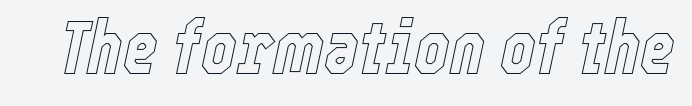
Q: Is the text italic (slanted)? A: Yes, it leans right by about 12 degrees.
Q: Is the text underlined? A: No.
Q: Is the spacing between letters normal or unusually wide? A: Normal.
Q: Width (condensed, normal, or wide)? A: Condensed.
Q: x-height? A: Medium.
Q: Monospaced? A: No.
